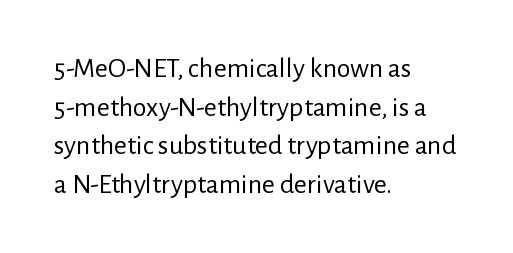
Q: Is the text bold? A: No.
Q: Is the text italic (slanted)? A: No, it is upright.
Q: Is the typeface a serif or a sans-serif typeface? A: Sans-serif.
Q: Is the text underlined? A: No.
Q: How is the paragraph aligned? A: Left-aligned.
Q: Is the spacing between letters normal or unusually wide? A: Normal.
Q: Is the spacing between lines tight, normal or loose? A: Normal.
Q: Width (condensed, normal, or wide)? A: Normal.
Q: Stroke contrast? A: Low.
Q: x-height? A: Medium.
Q: Monospaced? A: No.
